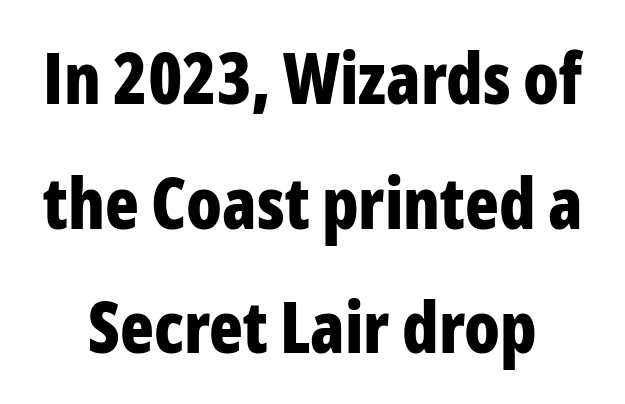
You can tell it's not italic because the verticals are truly vertical. How heavy is the stroke? Heavy — this is a bold. The letterforms sit shoulder to shoulder at normal distance. Each letter keeps its own natural width here, so spacing adapts to shape. The foot of each line stays bare and open.
